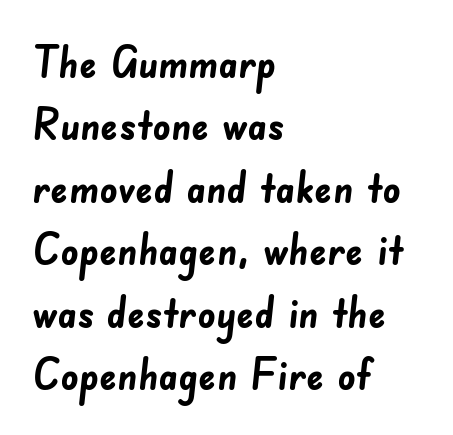
The image shows 44 px semibold sans-serif type; set left-aligned, normal line spacing (1.42x), normal letter spacing, not underlined; low stroke contrast and a small x-height.
